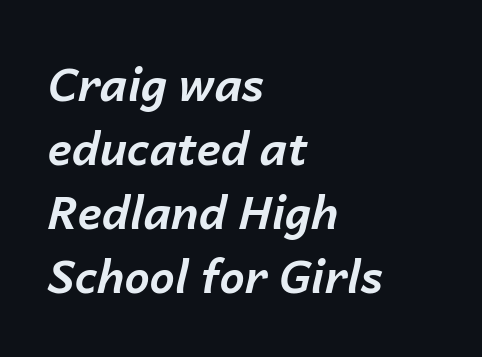
Q: Is the text bold? A: Yes.
Q: Is the text italic (slanted)? A: Yes, it leans right by about 14 degrees.
Q: Is the text underlined? A: No.
Q: How is the paragraph aligned? A: Left-aligned.
Q: Is the spacing between letters normal or unusually wide? A: Normal.
Q: Is the spacing between lines tight, normal or loose? A: Normal.
Q: Width (condensed, normal, or wide)? A: Normal.
Q: Stroke contrast? A: Low.
Q: x-height? A: Medium.
Q: Monospaced? A: No.
